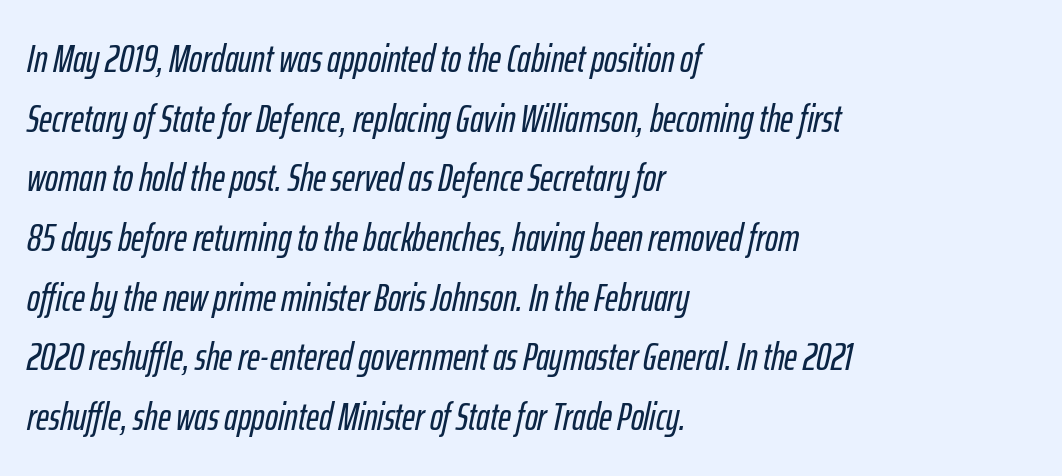
The image shows 39 px condensed type, italic (leaning right); set left-aligned, normal line spacing (1.53x), normal letter spacing, not underlined; low stroke contrast and a medium x-height.
